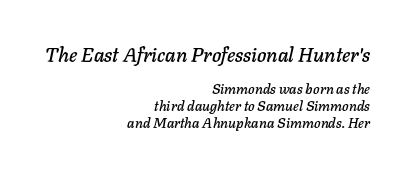
{"italic": "yes", "lean": "right", "slant_degrees": 11, "underline": "no", "align": "right", "line_spacing_ratio": 1.2, "letter_spacing": "normal", "letter_spacing_em": 0.0, "larger_block": "first", "size_ratio": 1.43, "glyph_px": 20}
